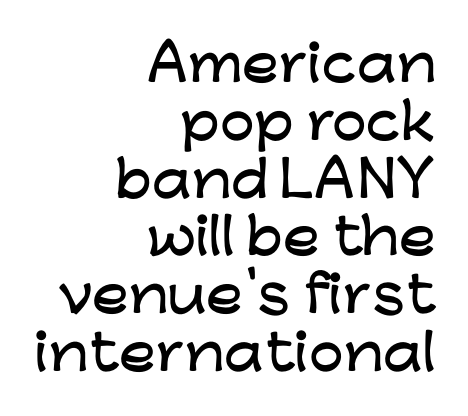
The image shows 49 px wide sans-serif type, upright; set right-aligned, line spacing 1.18x, normal letter spacing, not underlined; low stroke contrast and a medium x-height.
